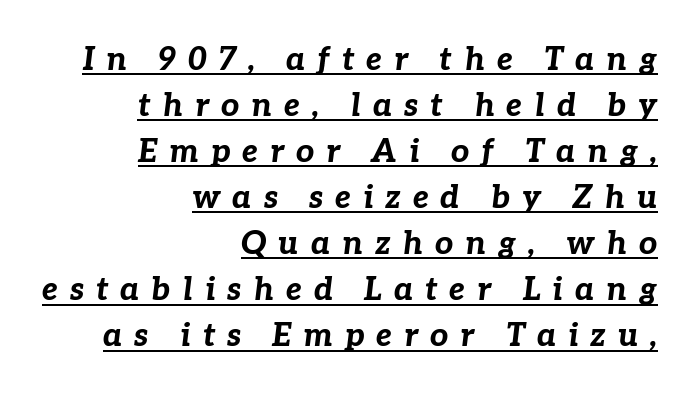
These lines have a slow, spaced-out rhythm from letter to letter. The lines sit at an ordinary, default distance from one another. Observe the lean: these are italic letterforms. This is heavy type, rendered in bold. These lines stack with their right ends in a neat column. The face used here is proportionally spaced, like ordinary book or web type.
